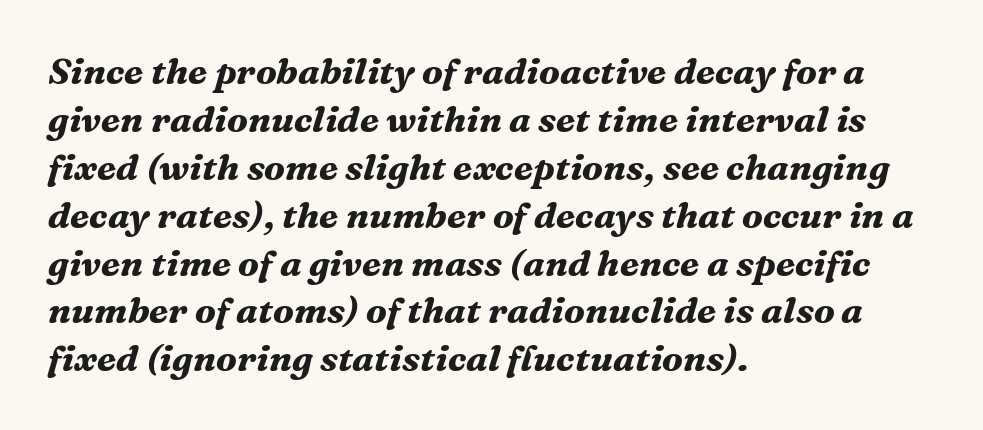
The image shows 36 px bold serif type, italic (leaning right); set left-aligned, normal line spacing (1.33x), normal letter spacing, not underlined; medium stroke contrast and a medium x-height.
